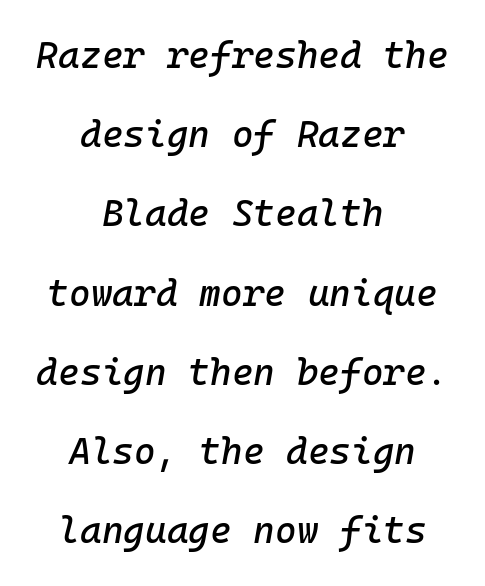
{"italic": "yes", "lean": "right", "slant_degrees": 10, "width": "normal", "stroke_contrast": "low", "x_height": "medium", "monospaced": "yes", "underline": "no", "align": "center", "line_spacing": "loose", "line_spacing_ratio": 2.14, "letter_spacing": "normal", "letter_spacing_em": 0.0, "glyph_px": 37}
